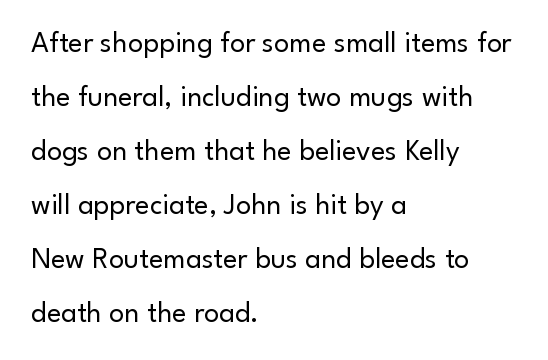
The cut favours lightness, reaching ordinary text weight at its darkest. Which margin do the lines hug? The left one — the right edge is uneven. Characters remain perfectly vertical along every line. Spacing verdict: proportional, widths tailored to each character. Inter-character spacing is left at the font's built-in metrics.
